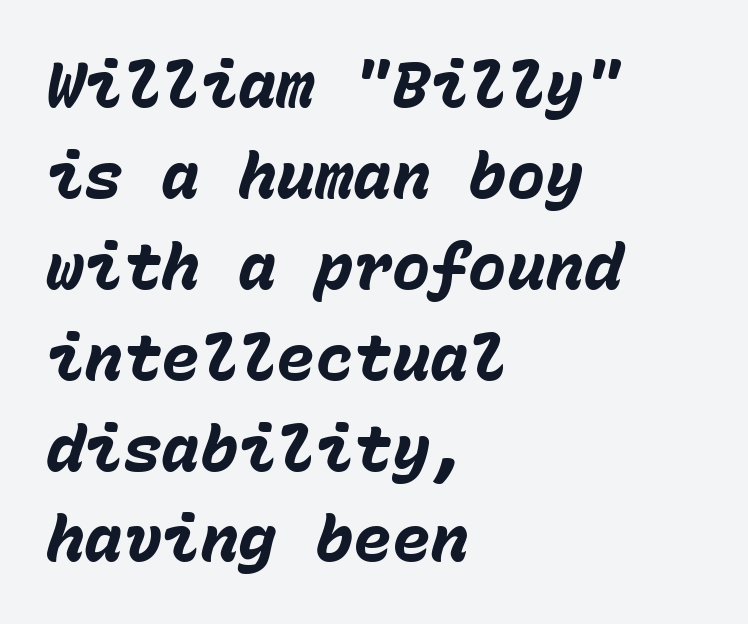
The image shows 64 px heavy type, italic (leaning right), monospaced; set left-aligned, normal line spacing (1.42x), normal letter spacing, not underlined; low stroke contrast and a medium x-height.
